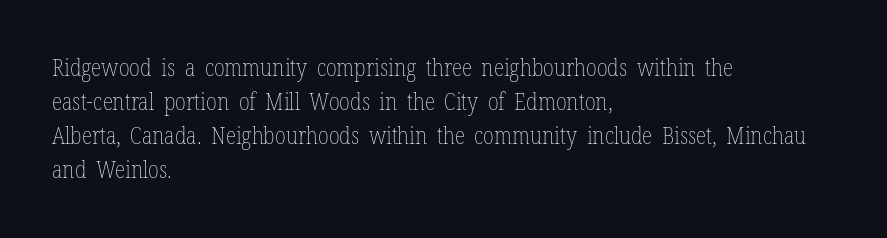
Q: Is the text bold? A: No.
Q: Is the text italic (slanted)? A: No, it is upright.
Q: Is the text underlined? A: No.
Q: How is the paragraph aligned? A: Left-aligned.
Q: Is the spacing between letters normal or unusually wide? A: Normal.
Q: Is the spacing between lines tight, normal or loose? A: Normal.
